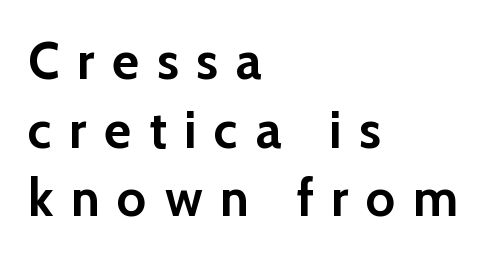
{"serif": "no", "italic": "no", "bold": "yes", "weight": "semibold", "width": "normal", "stroke_contrast": "low", "x_height": "medium", "monospaced": "no", "underline": "no", "align": "left", "line_spacing": "normal", "line_spacing_ratio": 1.32, "letter_spacing": "wide", "letter_spacing_em": 0.34, "glyph_px": 52}
